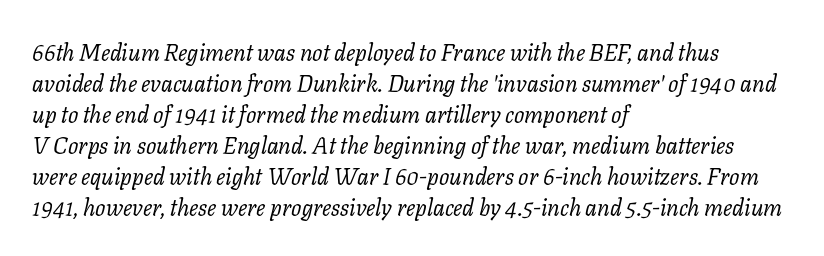
Q: Is the text bold? A: No.
Q: Is the text italic (slanted)? A: Yes, it leans right by about 11 degrees.
Q: Is the text underlined? A: No.
Q: How is the paragraph aligned? A: Left-aligned.
Q: Is the spacing between letters normal or unusually wide? A: Normal.
Q: Is the spacing between lines tight, normal or loose? A: Normal.
